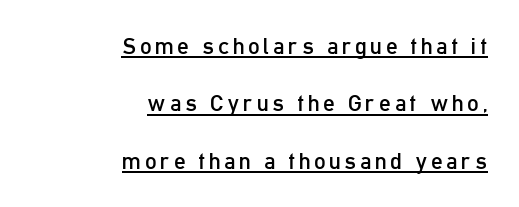
Q: Is the text bold? A: No.
Q: Is the text italic (slanted)? A: No, it is upright.
Q: Is the text underlined? A: Yes.
Q: How is the paragraph aligned? A: Right-aligned.
Q: Is the spacing between lines tight, normal or loose? A: Loose.
